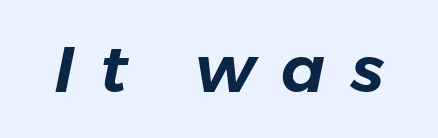
The space directly below the letters is spotless. This sample uses expanded letter spacing, leaving extra air between glyphs. If you drew a line through each stem, it would be angled. The rendering uses natural spacing where letterforms have individual widths.
